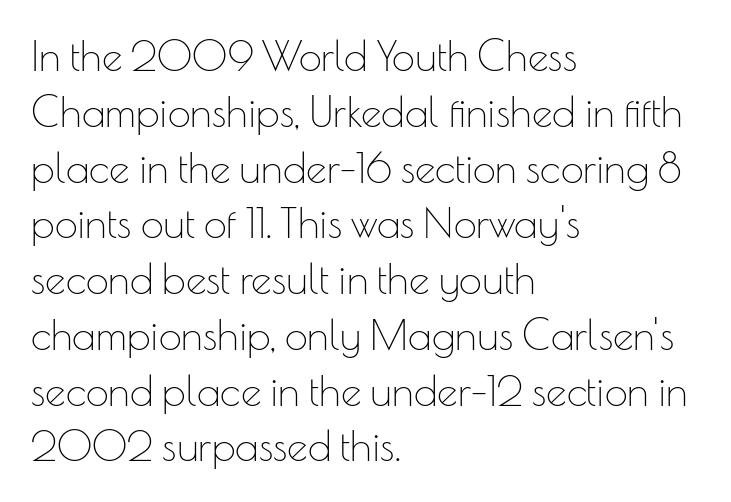
{"serif": "no", "italic": "no", "bold": "no", "weight": "thin", "width": "normal", "stroke_contrast": "low", "x_height": "small", "monospaced": "no", "underline": "no", "align": "left", "line_spacing": "normal", "line_spacing_ratio": 1.36, "letter_spacing": "normal", "letter_spacing_em": 0.0, "glyph_px": 41}
